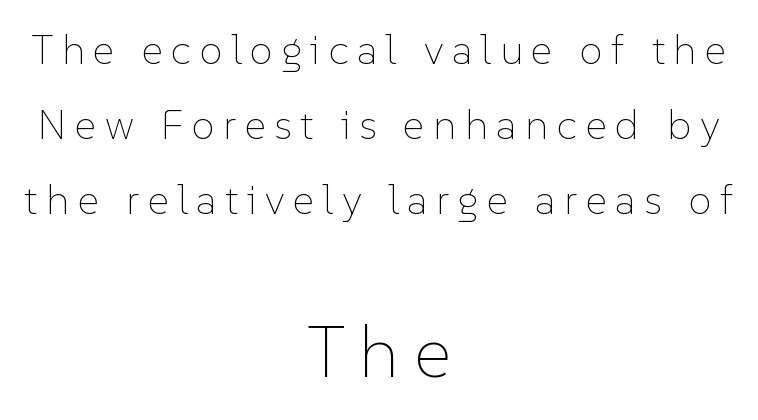
{"italic": "no", "bold": "no", "weight": "thin", "width": "normal", "stroke_contrast": "low", "x_height": "medium", "monospaced": "no", "underline": "no", "align": "center", "line_spacing_ratio": 1.78, "letter_spacing": "wide", "letter_spacing_em": 0.2, "larger_block": "second", "size_ratio": 1.74, "glyph_px": 73}
